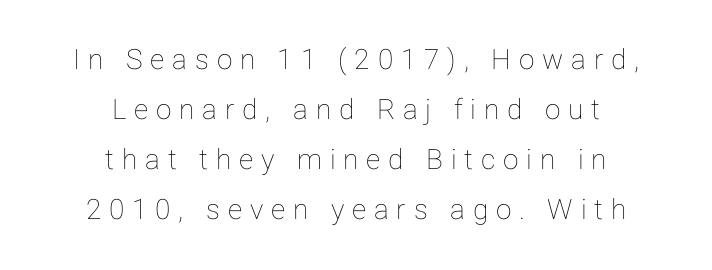
Q: Is the text italic (slanted)? A: No, it is upright.
Q: Is the text underlined? A: No.
Q: How is the paragraph aligned? A: Centered.
Q: Is the spacing between letters normal or unusually wide? A: Unusually wide.
Q: Width (condensed, normal, or wide)? A: Normal.
Q: Stroke contrast? A: Low.
Q: x-height? A: Medium.
Q: Monospaced? A: No.
